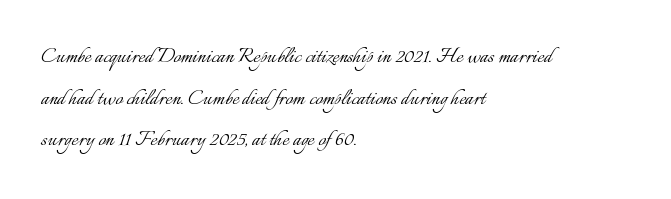
{"bold": "no", "underline": "no", "align": "left", "line_spacing": "normal", "line_spacing_ratio": 1.6, "letter_spacing": "normal", "letter_spacing_em": 0.0, "glyph_px": 26}
